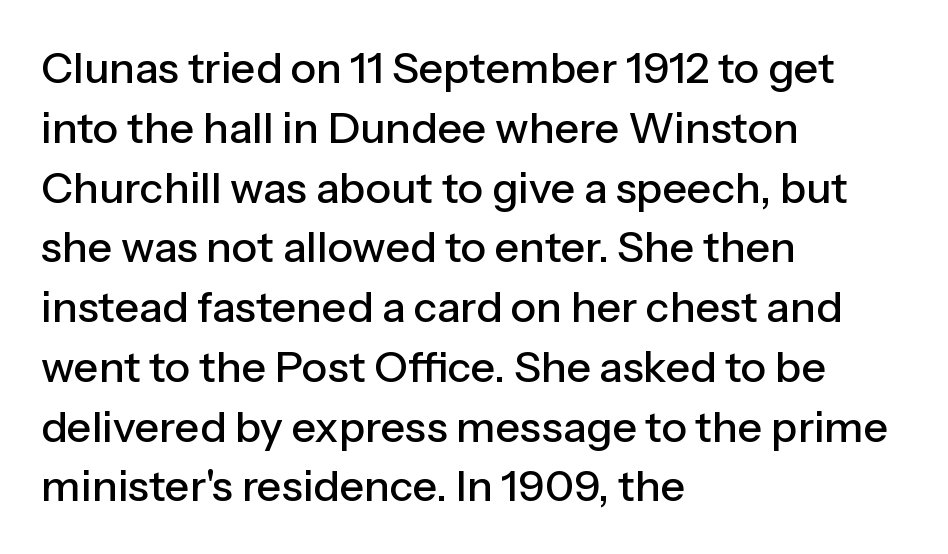
{"serif": "no", "italic": "no", "width": "normal", "stroke_contrast": "low", "x_height": "medium", "monospaced": "no", "underline": "no", "align": "left", "line_spacing": "normal", "line_spacing_ratio": 1.39, "letter_spacing": "normal", "letter_spacing_em": 0.0, "glyph_px": 43}
